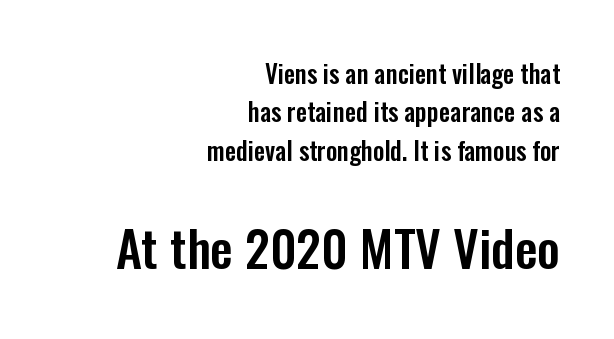
Q: Is the text italic (slanted)? A: No, it is upright.
Q: Is the typeface a serif or a sans-serif typeface? A: Sans-serif.
Q: Is the text underlined? A: No.
Q: How is the paragraph aligned? A: Right-aligned.
Q: Is the spacing between letters normal or unusually wide? A: Normal.
Q: Is the spacing between lines tight, normal or loose? A: Normal.
Q: Which block of text is set in a larger size, the first (top) or the second (bottom)? A: The second (bottom) one.
Q: Width (condensed, normal, or wide)? A: Condensed.
Q: Stroke contrast? A: Low.
Q: x-height? A: Medium.
Q: Monospaced? A: No.
